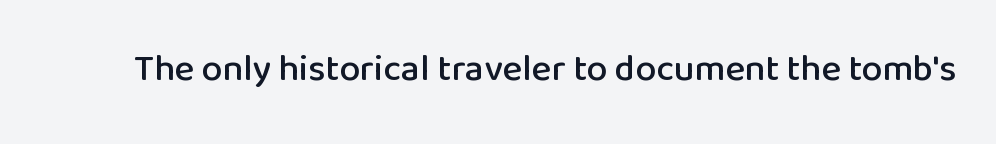
The image shows 37 px sans-serif type, upright; set normal letter spacing, not underlined; low stroke contrast and a medium x-height.
